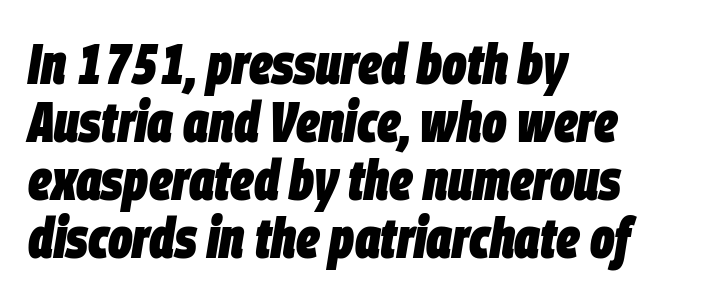
{"italic": "yes", "lean": "right", "slant_degrees": 9, "bold": "yes", "weight": "heavy", "width": "condensed", "stroke_contrast": "low", "x_height": "large", "monospaced": "no", "underline": "no", "align": "left", "line_spacing": "tight", "line_spacing_ratio": 1.02, "letter_spacing": "normal", "letter_spacing_em": 0.0, "glyph_px": 57}
